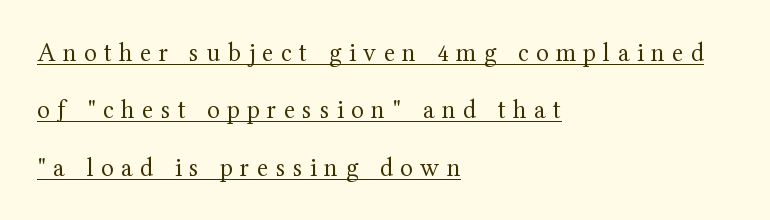
The image shows 26 px text type, upright; set left-aligned, loose line spacing (2.21x), unusually wide letter spacing (+0.29 em), underlined.
